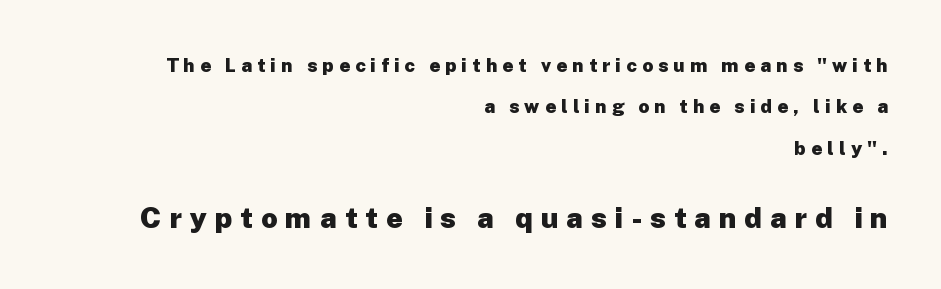
{"serif": "no", "italic": "no", "bold": "yes", "weight": "heavy", "width": "normal", "stroke_contrast": "low", "x_height": "medium", "monospaced": "no", "underline": "no", "align": "right", "line_spacing": "loose", "line_spacing_ratio": 2.18, "letter_spacing": "wide", "letter_spacing_em": 0.27, "larger_block": "second", "size_ratio": 1.53, "glyph_px": 29}
